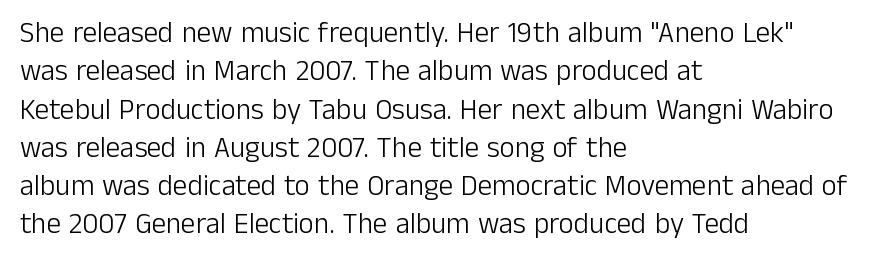
No extra tracking has been applied to these lines. Quick note: interline space is typical. Bare-footed words on every line. The passage shown is typed in a proportional face where columns would drift. A light-to-regular cut is what we see here.
